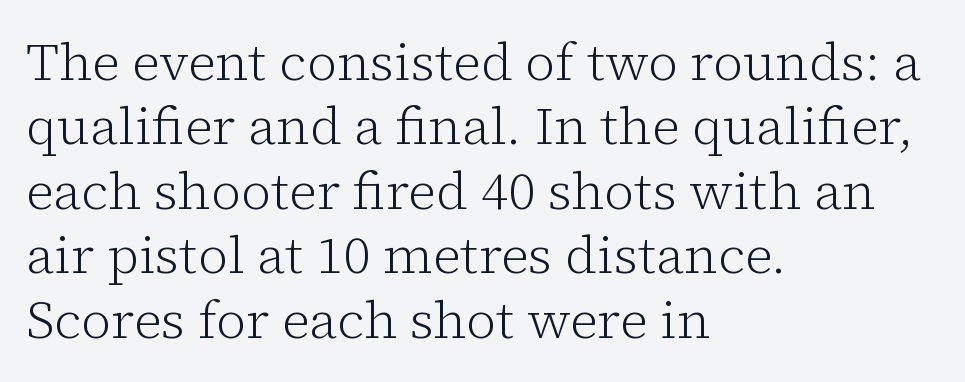
{"serif": "yes", "italic": "no", "bold": "no", "weight": "light", "width": "normal", "stroke_contrast": "low", "x_height": "medium", "monospaced": "no", "underline": "no", "align": "left", "line_spacing_ratio": 1.24, "letter_spacing": "normal", "letter_spacing_em": 0.0, "glyph_px": 52}
